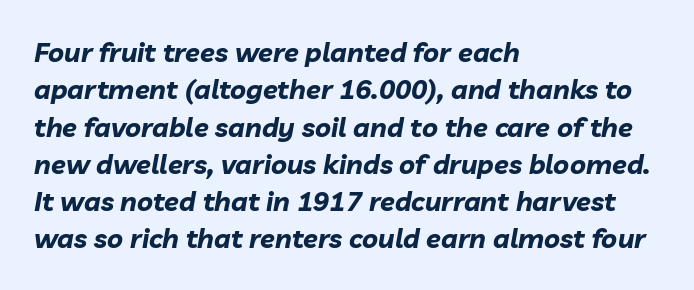
{"italic": "yes", "lean": "right", "slant_degrees": 10, "bold": "yes", "underline": "no", "align": "left", "line_spacing": "normal", "line_spacing_ratio": 1.38, "letter_spacing": "normal", "letter_spacing_em": 0.0, "glyph_px": 27}
